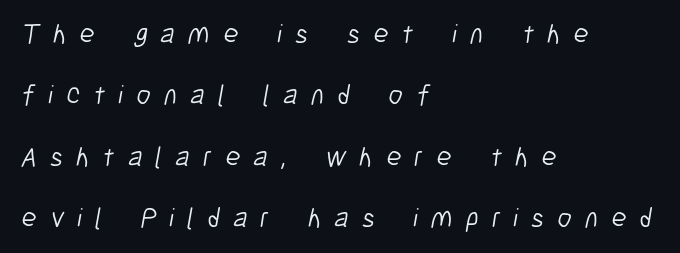
The image shows 28 px light, condensed sans-serif type; set left-aligned, loose line spacing (2.19x), unusually wide letter spacing (+0.47 em), not underlined; low stroke contrast and a medium x-height.
